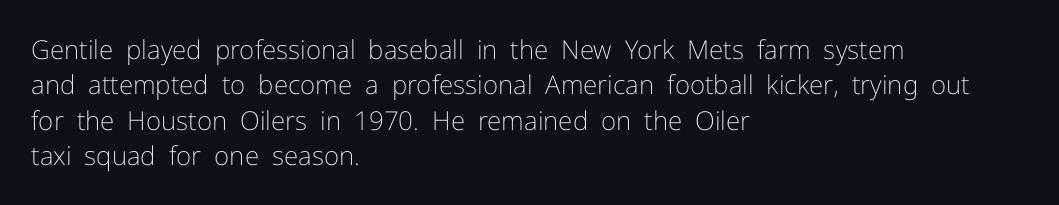
Q: Is the text bold? A: No.
Q: Is the text italic (slanted)? A: No, it is upright.
Q: Is the text underlined? A: No.
Q: How is the paragraph aligned? A: Left-aligned.
Q: Is the spacing between letters normal or unusually wide? A: Normal.
Q: Is the spacing between lines tight, normal or loose? A: Normal.
